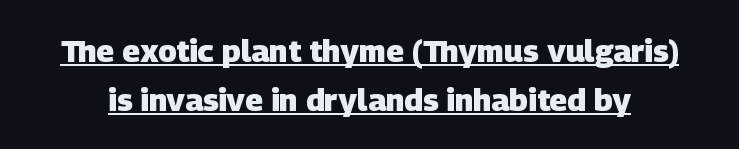
{"serif": "no", "bold": "yes", "weight": "heavy", "width": "normal", "stroke_contrast": "low", "x_height": "large", "monospaced": "no", "underline": "yes", "line_spacing": "normal", "line_spacing_ratio": 1.58, "letter_spacing": "normal", "letter_spacing_em": 0.0, "glyph_px": 31}
